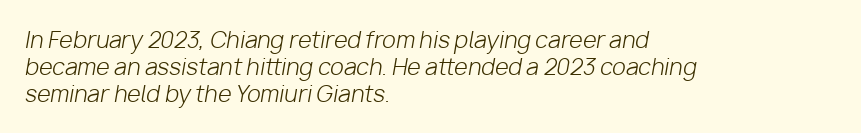
Q: Is the text bold? A: No.
Q: Is the text italic (slanted)? A: Yes, it leans right by about 10 degrees.
Q: Is the text underlined? A: No.
Q: How is the paragraph aligned? A: Left-aligned.
Q: Is the spacing between letters normal or unusually wide? A: Normal.
